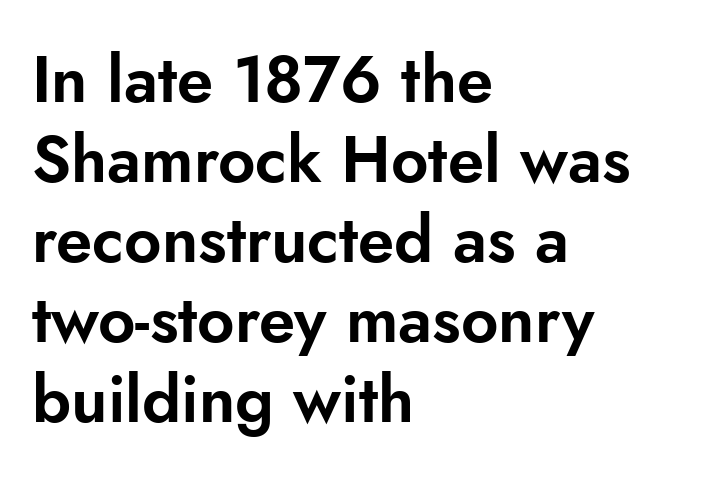
Q: Is the text italic (slanted)? A: No, it is upright.
Q: Is the typeface a serif or a sans-serif typeface? A: Sans-serif.
Q: Is the text underlined? A: No.
Q: How is the paragraph aligned? A: Left-aligned.
Q: Is the spacing between letters normal or unusually wide? A: Normal.
Q: Width (condensed, normal, or wide)? A: Normal.
Q: Stroke contrast? A: Low.
Q: x-height? A: Small.
Q: Monospaced? A: No.
